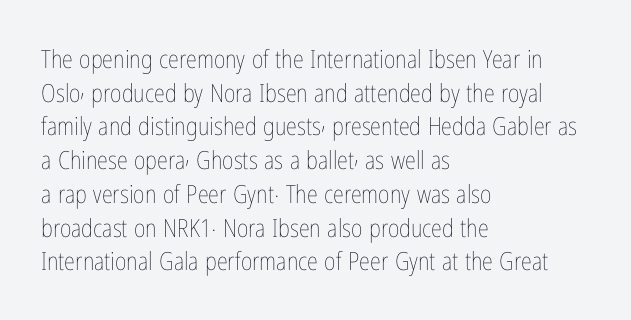
The image shows 25 px text type, upright; set left-aligned, normal line spacing (1.35x), normal letter spacing, not underlined.
